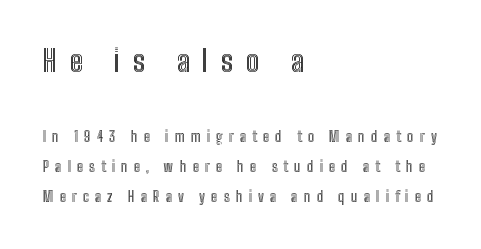
Q: Is the text italic (slanted)? A: No, it is upright.
Q: Is the text underlined? A: No.
Q: How is the paragraph aligned? A: Left-aligned.
Q: Is the spacing between letters normal or unusually wide? A: Unusually wide.
Q: Is the spacing between lines tight, normal or loose? A: Loose.
Q: Which block of text is set in a larger size, the first (top) or the second (bottom)? A: The first (top) one.
Q: Width (condensed, normal, or wide)? A: Condensed.
Q: x-height? A: Medium.
Q: Monospaced? A: No.
